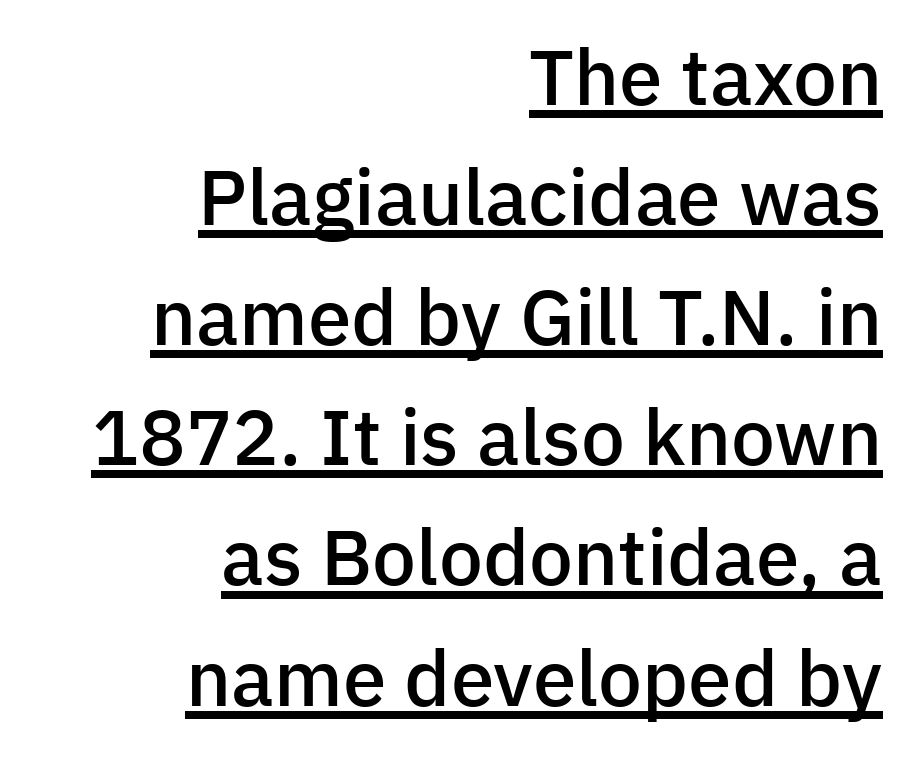
On the weight axis this lands at semibold, roughly 600. A typesetter would label this face a sans. Posture: vertical. Whoever set this chose a conventional vertical rhythm. The compositor pushed each line to the right boundary. Each letter keeps its own natural width here, so spacing adapts to shape.
